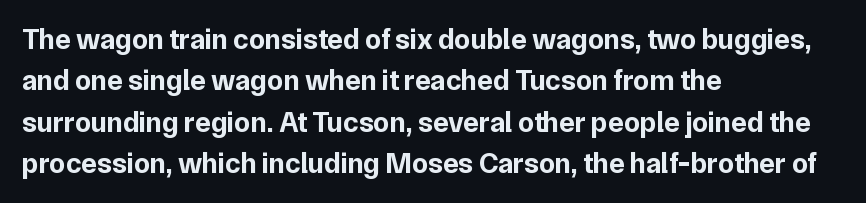
Q: Is the text bold? A: Yes.
Q: Is the text italic (slanted)? A: No, it is upright.
Q: Is the typeface a serif or a sans-serif typeface? A: Sans-serif.
Q: Is the text underlined? A: No.
Q: How is the paragraph aligned? A: Left-aligned.
Q: Is the spacing between letters normal or unusually wide? A: Normal.
Q: Is the spacing between lines tight, normal or loose? A: Normal.
Q: Width (condensed, normal, or wide)? A: Normal.
Q: Stroke contrast? A: Low.
Q: x-height? A: Medium.
Q: Monospaced? A: No.
